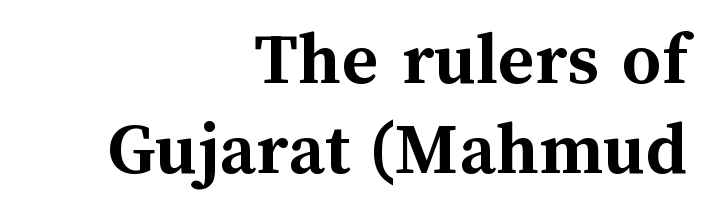
{"italic": "no", "bold": "yes", "weight": "semibold", "width": "normal", "stroke_contrast": "medium", "x_height": "medium", "monospaced": "no", "underline": "no", "align": "right", "line_spacing_ratio": 1.17, "letter_spacing": "normal", "letter_spacing_em": 0.0, "glyph_px": 77}
